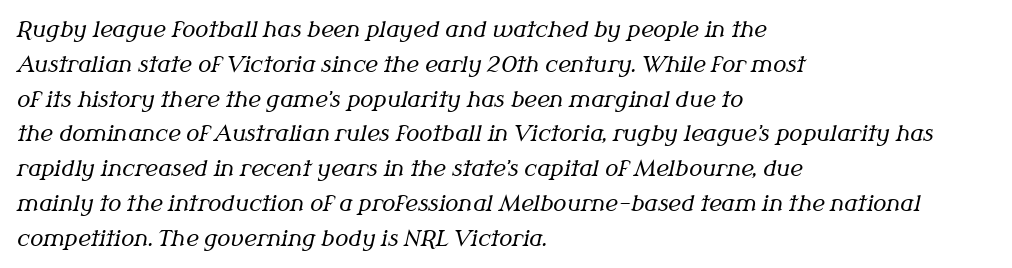
Q: Is the text bold? A: No.
Q: Is the text italic (slanted)? A: Yes, it leans right by about 12 degrees.
Q: Is the text underlined? A: No.
Q: How is the paragraph aligned? A: Left-aligned.
Q: Is the spacing between letters normal or unusually wide? A: Normal.
Q: Is the spacing between lines tight, normal or loose? A: Normal.
